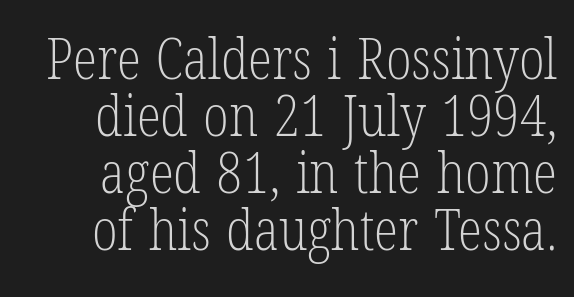
The image shows 56 px light, condensed serif type, upright; set tight line spacing (1.02x), normal letter spacing, not underlined; low stroke contrast and a medium x-height.
